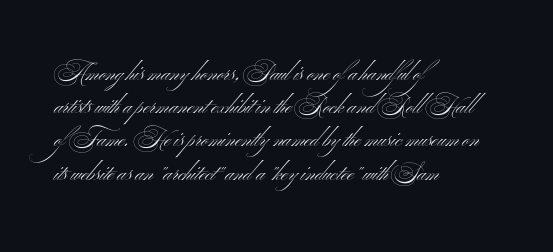
Weight: regular or lighter. Tracking value appears to be zero — textbook default spacing. The passage shown stacks its lines at a standard gap. The lines in this sample share a left origin and differ only in where they stop. Anything drawn beneath the words? Only blank space.
